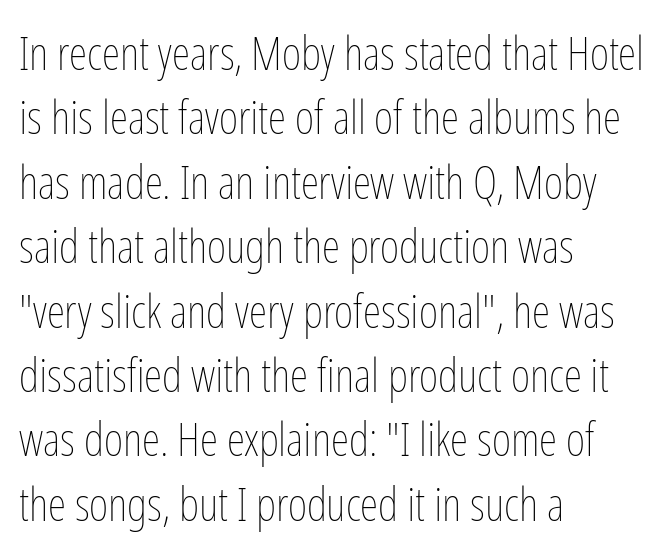
Each line starts at the same left margin while the right side varies. Italic? Not at all — the glyphs are vertical. Is this a fixed-width face? No — the glyphs have proportional, varying widths. Words float on clear page, feet unadorned. Ink coverage per letter is moderate at most.
